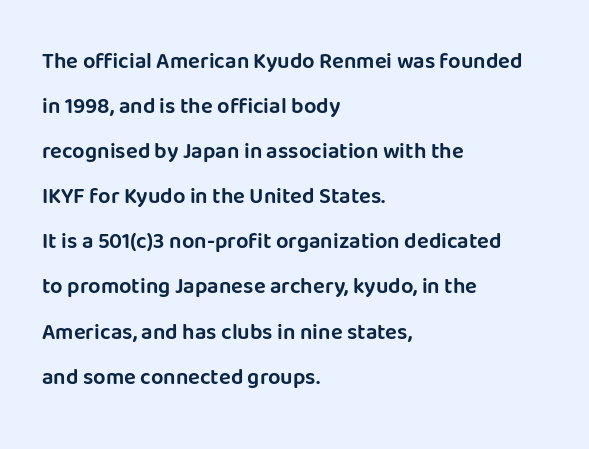
Tracking here is standard; glyphs follow each other at the usual distance. Quick note: underline off. Baseline-to-baseline distance is far greater than the letter height. Style check: upright. Layout note: lines flush left.
